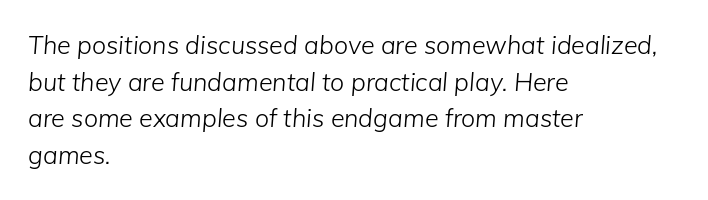
{"italic": "yes", "lean": "right", "slant_degrees": 5, "bold": "no", "underline": "no", "align": "left", "line_spacing": "normal", "line_spacing_ratio": 1.47, "letter_spacing": "normal", "letter_spacing_em": 0.0, "glyph_px": 25}
